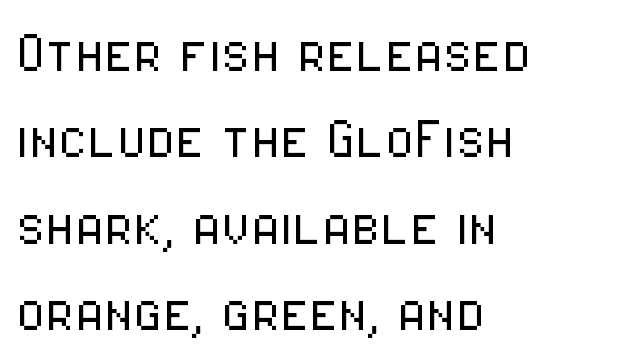
Q: Is the text bold? A: No.
Q: Is the text italic (slanted)? A: No, it is upright.
Q: Is the typeface a serif or a sans-serif typeface? A: Sans-serif.
Q: Is the text underlined? A: No.
Q: How is the paragraph aligned? A: Left-aligned.
Q: Is the spacing between letters normal or unusually wide? A: Normal.
Q: Is the spacing between lines tight, normal or loose? A: Normal.
Q: Width (condensed, normal, or wide)? A: Condensed.
Q: Stroke contrast? A: Low.
Q: x-height? A: Medium.
Q: Monospaced? A: No.
